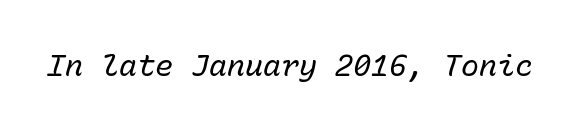
{"italic": "yes", "lean": "right", "slant_degrees": 15, "bold": "no", "weight": "regular", "width": "normal", "stroke_contrast": "low", "x_height": "medium", "monospaced": "yes", "underline": "no", "letter_spacing": "normal", "letter_spacing_em": 0.0, "glyph_px": 30}
